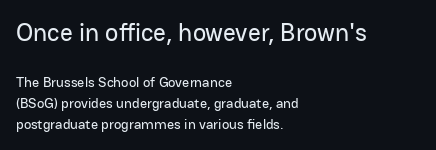
{"italic": "no", "underline": "no", "align": "left", "line_spacing": "normal", "line_spacing_ratio": 1.49, "letter_spacing": "normal", "letter_spacing_em": 0.0, "larger_block": "first", "size_ratio": 1.79, "glyph_px": 25}
